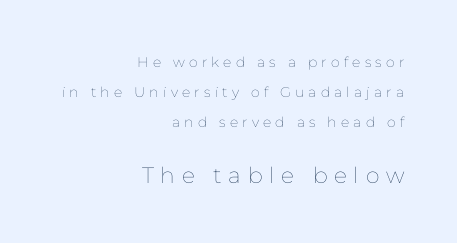
Caption: upper text group reduced, lower text group enlarged. The gap between lines stays unmarked. Inter-character spacing is expanded well beyond the font's built-in metrics. Notice the wide empty band between every row — that's loose leading.
